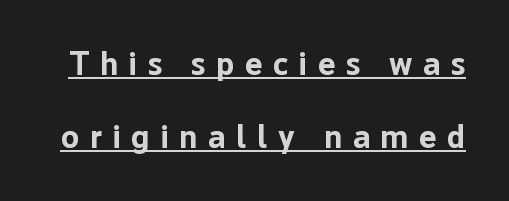
The image shows 33 px bold sans-serif type, upright; set loose line spacing (2.21x), unusually wide letter spacing (+0.32 em), underlined; low stroke contrast and a medium x-height.
